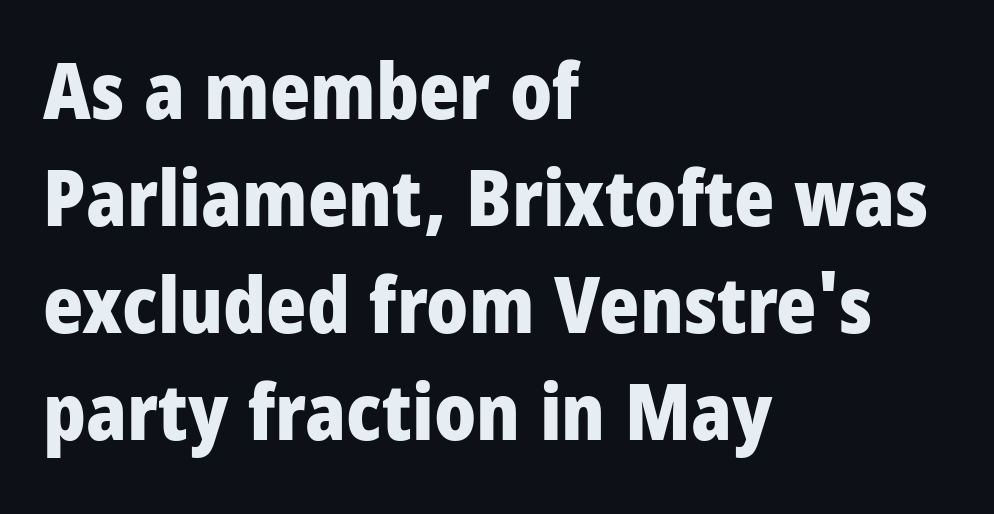
Q: Is the text bold? A: Yes.
Q: Is the text italic (slanted)? A: No, it is upright.
Q: Is the typeface a serif or a sans-serif typeface? A: Sans-serif.
Q: Is the text underlined? A: No.
Q: How is the paragraph aligned? A: Left-aligned.
Q: Is the spacing between letters normal or unusually wide? A: Normal.
Q: Is the spacing between lines tight, normal or loose? A: Normal.
Q: Width (condensed, normal, or wide)? A: Condensed.
Q: Stroke contrast? A: Low.
Q: x-height? A: Large.
Q: Monospaced? A: No.
